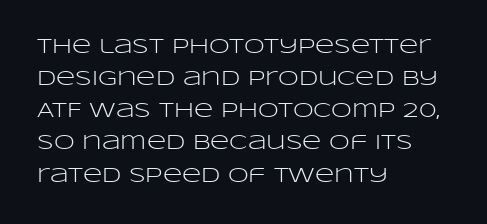
{"italic": "no", "bold": "no", "underline": "no", "align": "left", "line_spacing": "normal", "line_spacing_ratio": 1.53, "letter_spacing": "normal", "letter_spacing_em": 0.0, "glyph_px": 21}
